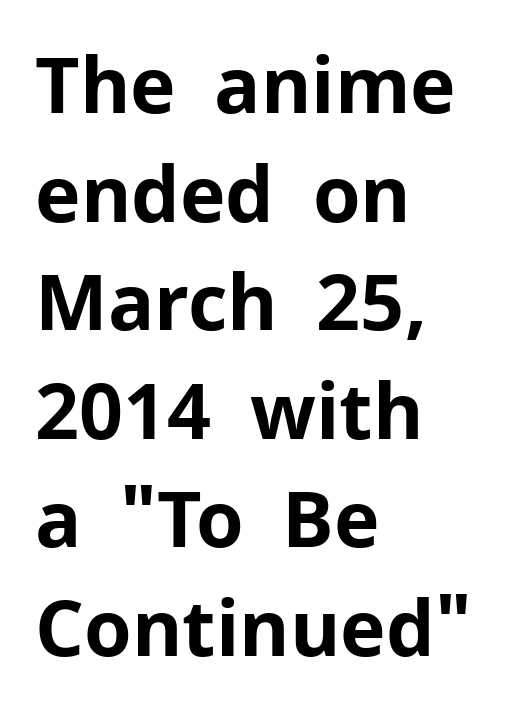
Proportional: the letters do not fall into vertical columns. In terms of weight, the rendering is a true, heavy bold. The face used here is a sans, in the tradition of grotesques and geometrics. In terms of letterspacing, this is plain default setting. Quick note: not italic, upright.
